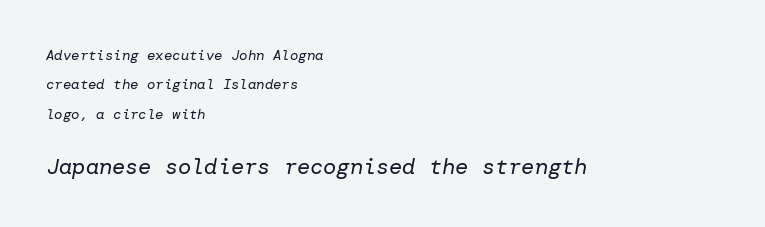
Q: Is the text bold? A: No.
Q: Is the text italic (slanted)? A: Yes, it leans right by about 10 degrees.
Q: Is the text underlined? A: No.
Q: How is the paragraph aligned? A: Left-aligned.
Q: Is the spacing between letters normal or unusually wide? A: Normal.
Q: Is the spacing between lines tight, normal or loose? A: Loose.
Q: Which block of text is set in a larger size, the first (top) or the second (bottom)? A: The second (bottom) one.
